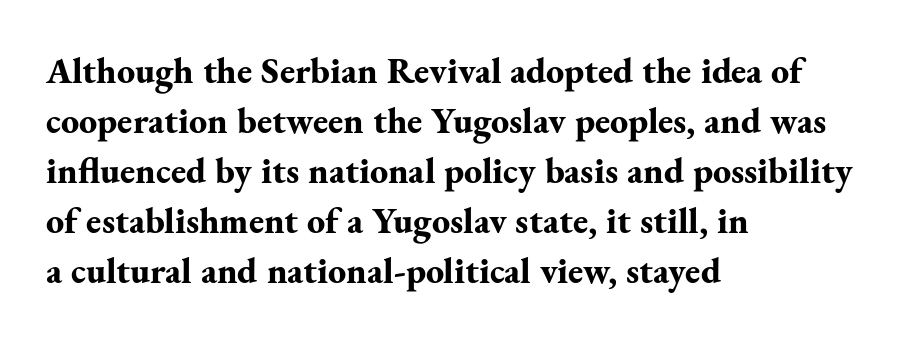
{"serif": "yes", "italic": "no", "bold": "yes", "weight": "bold", "width": "normal", "stroke_contrast": "medium", "x_height": "small", "monospaced": "no", "underline": "no", "align": "left", "line_spacing": "normal", "line_spacing_ratio": 1.39, "letter_spacing": "normal", "letter_spacing_em": 0.0, "glyph_px": 36}
